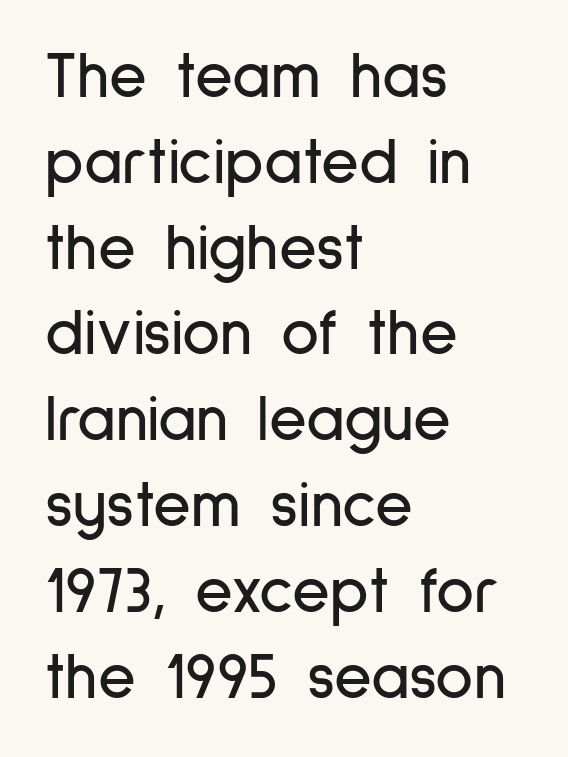
{"serif": "no", "italic": "no", "width": "condensed", "stroke_contrast": "low", "x_height": "medium", "monospaced": "no", "underline": "no", "align": "left", "line_spacing": "normal", "line_spacing_ratio": 1.32, "letter_spacing": "normal", "letter_spacing_em": 0.0, "glyph_px": 65}
